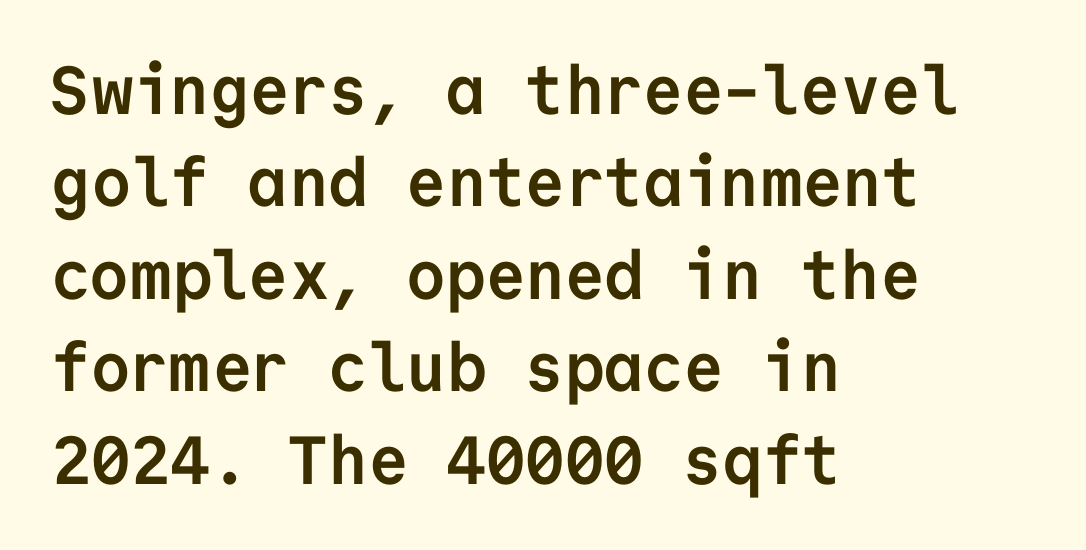
{"serif": "no", "italic": "no", "bold": "yes", "weight": "semibold", "width": "normal", "stroke_contrast": "low", "x_height": "medium", "monospaced": "yes", "underline": "no", "align": "left", "line_spacing": "normal", "line_spacing_ratio": 1.36, "letter_spacing": "normal", "letter_spacing_em": 0.0, "glyph_px": 68}
